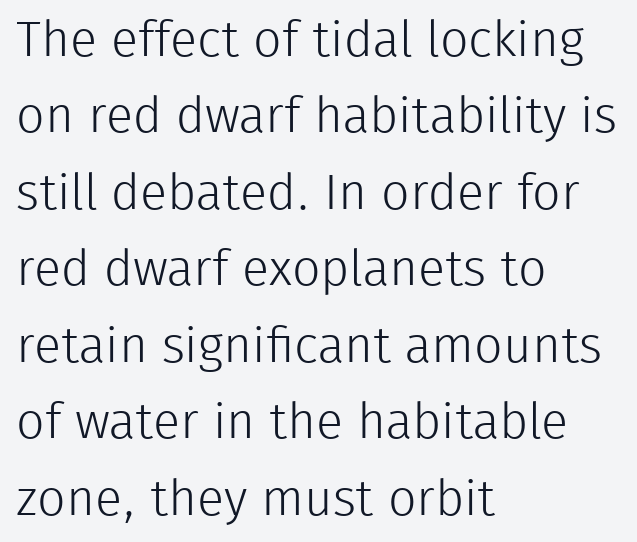
Regarding leading, the lines here are spaced in the standard way. Clear beneath every line of the passage. Unlike a traditional serif, this face leaves its strokes unadorned. These lines are set flush left with a ragged right edge. The rendering uses natural spacing where letterforms have individual widths.
